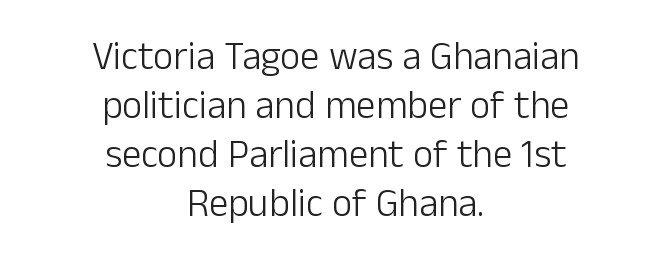
Q: Is the text bold? A: No.
Q: Is the text italic (slanted)? A: No, it is upright.
Q: Is the typeface a serif or a sans-serif typeface? A: Sans-serif.
Q: Is the text underlined? A: No.
Q: How is the paragraph aligned? A: Centered.
Q: Is the spacing between letters normal or unusually wide? A: Normal.
Q: Is the spacing between lines tight, normal or loose? A: Normal.
Q: Width (condensed, normal, or wide)? A: Normal.
Q: Stroke contrast? A: Low.
Q: x-height? A: Medium.
Q: Monospaced? A: No.
